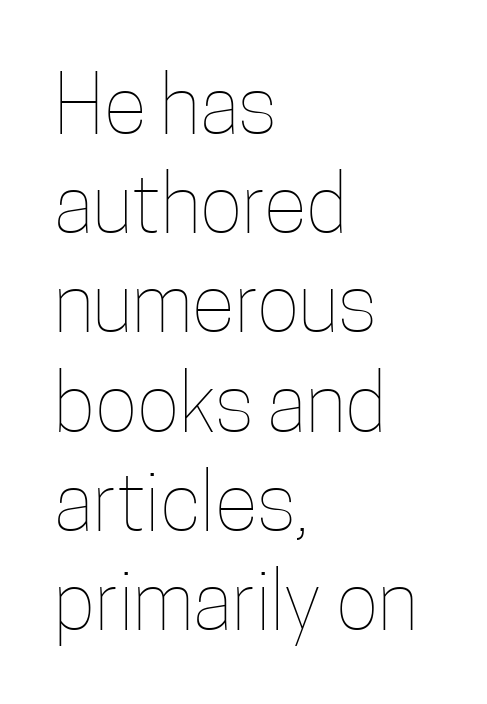
Q: Is the text bold? A: No.
Q: Is the text italic (slanted)? A: No, it is upright.
Q: Is the text underlined? A: No.
Q: How is the paragraph aligned? A: Left-aligned.
Q: Is the spacing between letters normal or unusually wide? A: Normal.
Q: Width (condensed, normal, or wide)? A: Condensed.
Q: Stroke contrast? A: Low.
Q: x-height? A: Medium.
Q: Monospaced? A: No.
